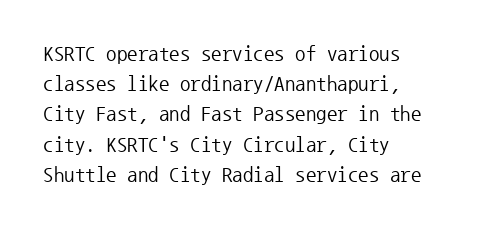
{"italic": "no", "bold": "no", "underline": "no", "align": "left", "line_spacing": "normal", "line_spacing_ratio": 1.44, "letter_spacing": "normal", "letter_spacing_em": 0.0, "glyph_px": 21}
